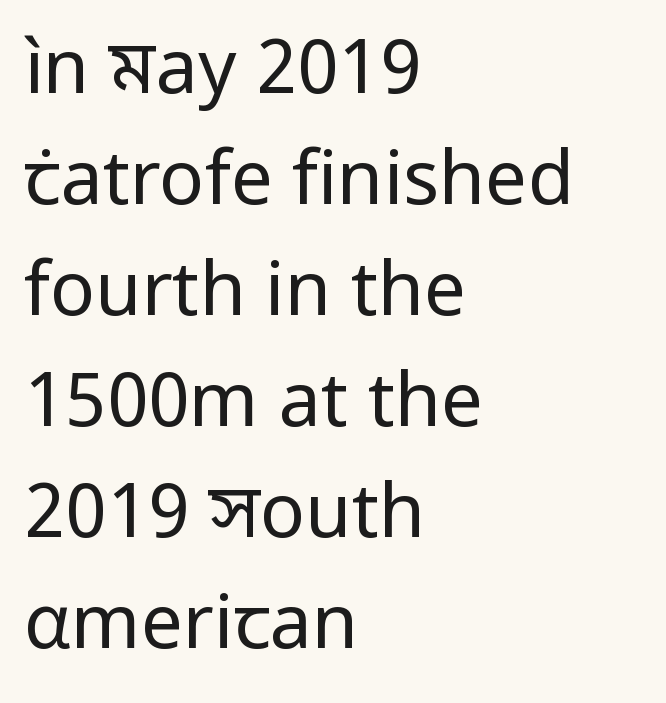
This is not heavy type; no bold has been used. Ascenders rise straight up at ninety degrees. A bare baseline throughout the passage. Spacing verdict: proportional, widths tailored to each character.
